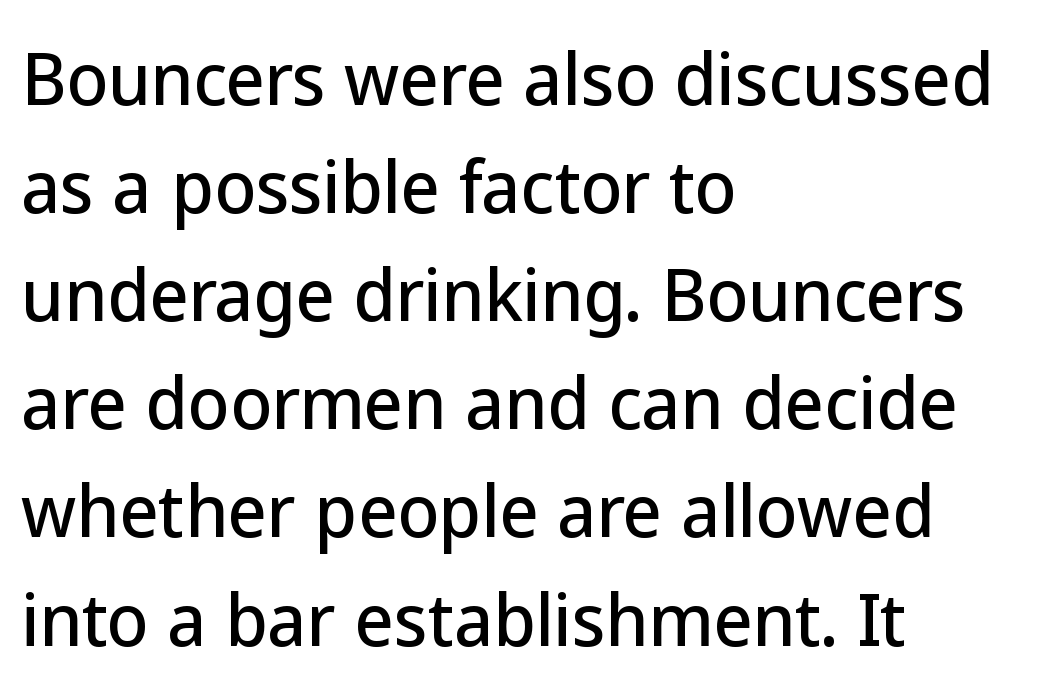
{"serif": "no", "italic": "no", "width": "normal", "stroke_contrast": "low", "x_height": "medium", "monospaced": "no", "underline": "no", "align": "left", "line_spacing": "normal", "line_spacing_ratio": 1.59, "letter_spacing": "normal", "letter_spacing_em": 0.0, "glyph_px": 68}
